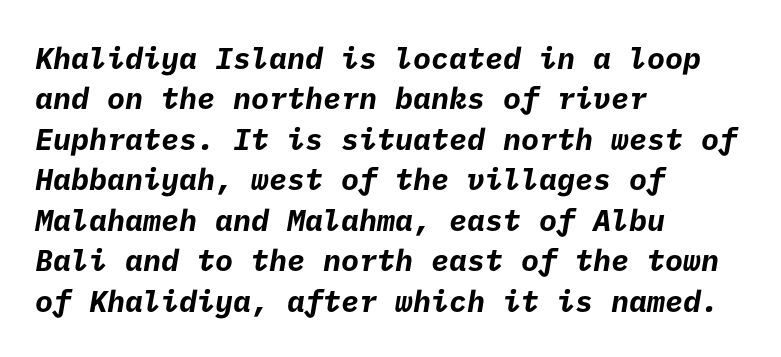
The image shows 30 px bold sans-serif type; set left-aligned, normal line spacing (1.35x), normal letter spacing, not underlined; low stroke contrast and a medium x-height.
